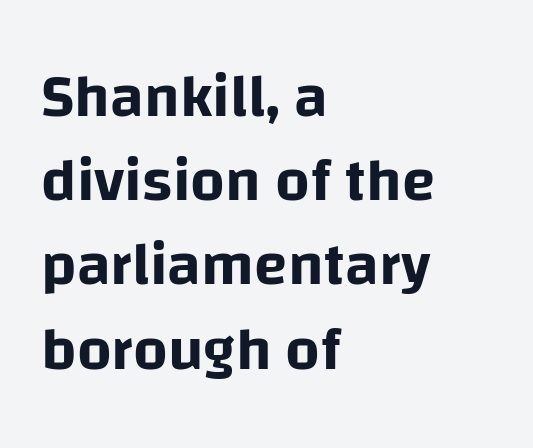
The compositor pushed each line to the left boundary. Reading down the column, the eye jumps a familiar distance to each next line. A typesetter would label this face a sans. The letterforms sit shoulder to shoulder at normal distance. The string is rendered with underlining switched off. Looks like regular typesetting: each glyph gets only the width it needs.
